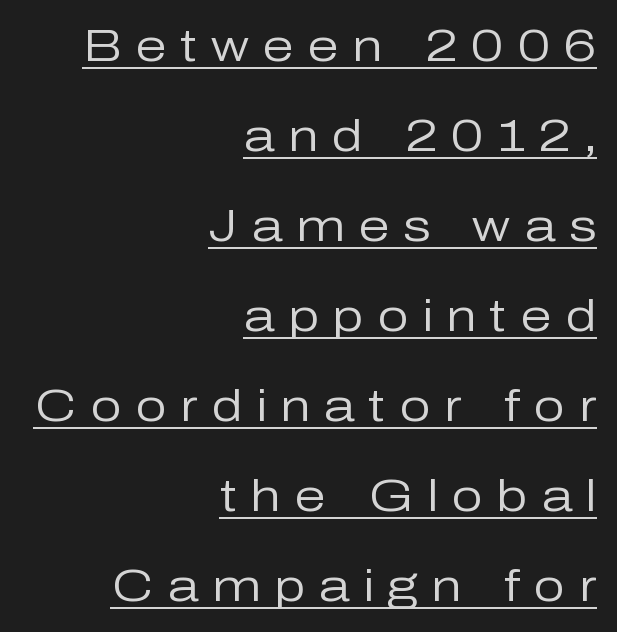
The image shows 45 px regular-weight sans-serif type, upright; set right-aligned, loose line spacing (2.0x), unusually wide letter spacing (+0.3 em), underlined; low stroke contrast and a medium x-height.
